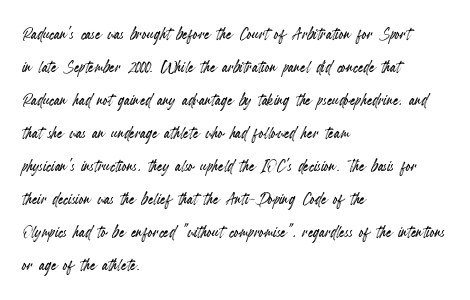
Q: Is the text italic (slanted)? A: Yes.
Q: Is the text underlined? A: No.
Q: How is the paragraph aligned? A: Left-aligned.
Q: Is the spacing between letters normal or unusually wide? A: Normal.
Q: Is the spacing between lines tight, normal or loose? A: Normal.
